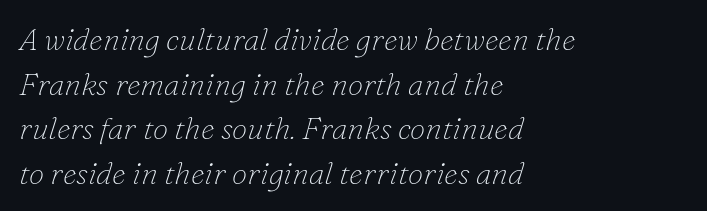
This rendering leaves character spacing at its baseline value. Stems and bowls with no extra thickness — not bold. The text carries the slant typical of an italic or oblique font. The paragraph has a hard left edge and a soft right edge. The passage shown is typed in a proportional face where columns would drift.
